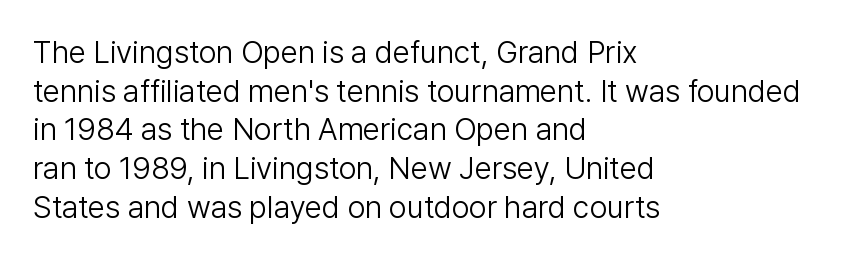
Q: Is the text bold? A: No.
Q: Is the text italic (slanted)? A: No, it is upright.
Q: Is the typeface a serif or a sans-serif typeface? A: Sans-serif.
Q: Is the text underlined? A: No.
Q: How is the paragraph aligned? A: Left-aligned.
Q: Is the spacing between letters normal or unusually wide? A: Normal.
Q: Is the spacing between lines tight, normal or loose? A: Normal.
Q: Width (condensed, normal, or wide)? A: Normal.
Q: Stroke contrast? A: Low.
Q: x-height? A: Medium.
Q: Monospaced? A: No.
